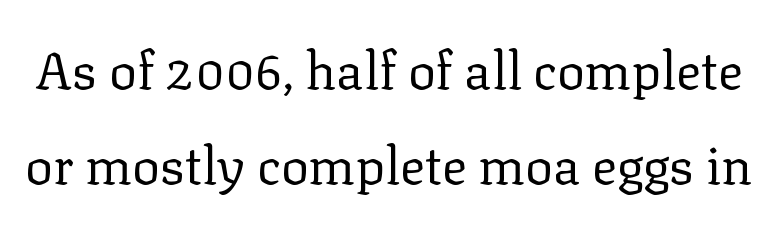
Plain, unruled lines of type. You could call the tracking neutral — neither tight nor loose. Do the characters align in a grid? No, the font is proportional. A typesetter would mark this as roman, not italic. Is this a heavy cut? Hardly; it is regular or lighter. The typeface chosen for these lines features serifs.
